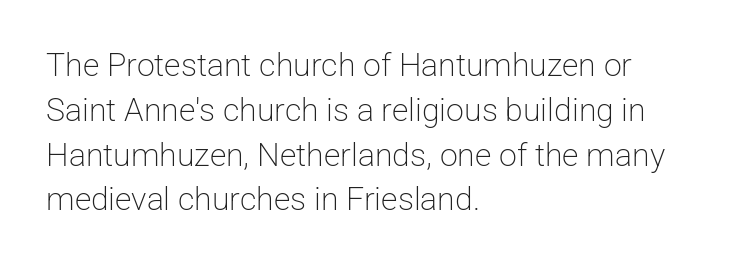
The image shows 32 px light sans-serif type, upright; set left-aligned, normal line spacing (1.4x), normal letter spacing, not underlined; low stroke contrast and a medium x-height.
